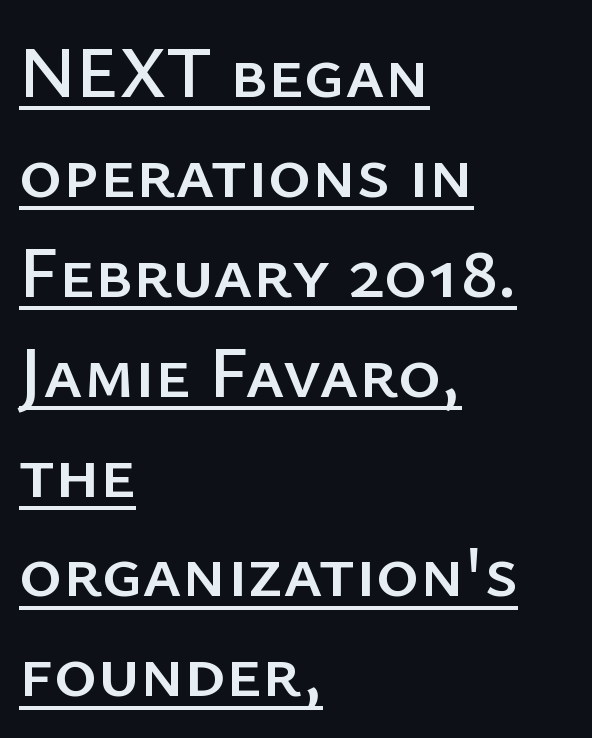
The image shows 74 px sans-serif type, upright; set left-aligned, normal line spacing (1.35x), normal letter spacing, underlined; low stroke contrast and a medium x-height.
